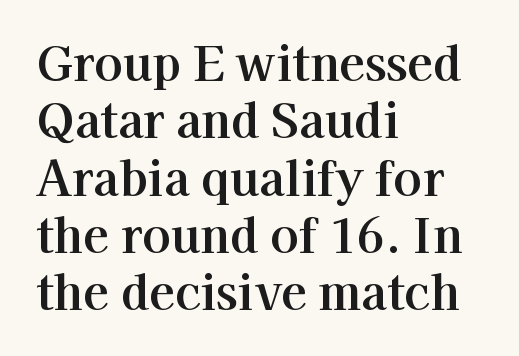
The image shows 47 px serif type, upright; set left-aligned, line spacing 1.22x, normal letter spacing, not underlined; high stroke contrast and a medium x-height.
